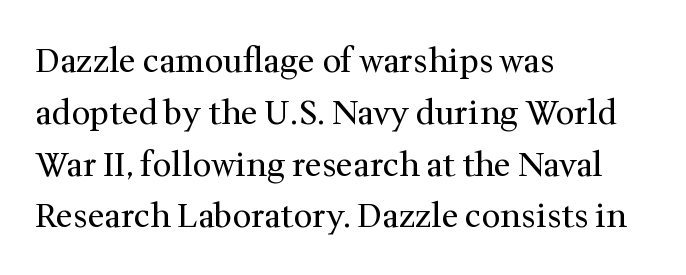
{"serif": "yes", "italic": "no", "bold": "no", "weight": "regular", "width": "normal", "stroke_contrast": "medium", "x_height": "medium", "monospaced": "no", "underline": "no", "align": "left", "line_spacing": "normal", "line_spacing_ratio": 1.57, "letter_spacing": "normal", "letter_spacing_em": 0.0, "glyph_px": 33}
